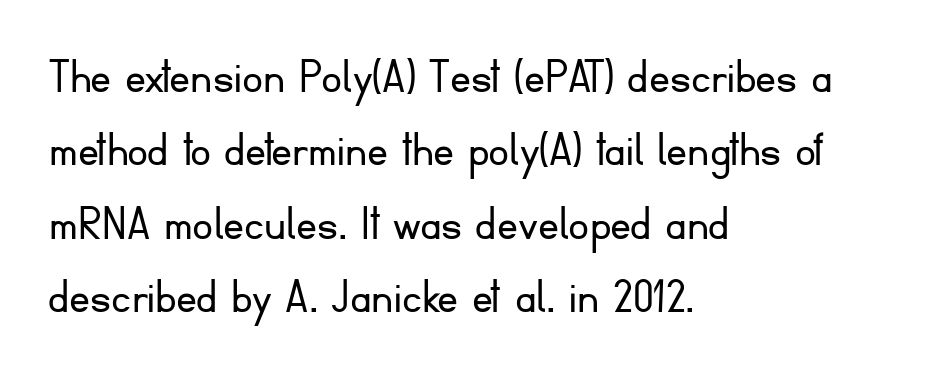
Short note: letters normally spaced. These lines are set flush left with a ragged right edge. Notice how descenders clear the ascenders below comfortably — that's standard leading. The letters advance in unequal steps, a hallmark of proportional type.
